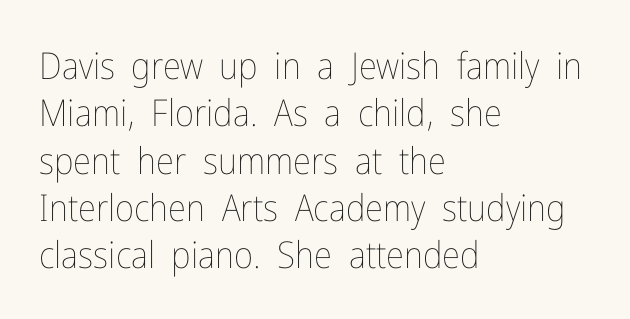
The image shows 37 px thin, condensed type, upright; set left-aligned, normal line spacing (1.28x), normal letter spacing, not underlined; low stroke contrast and a medium x-height.
